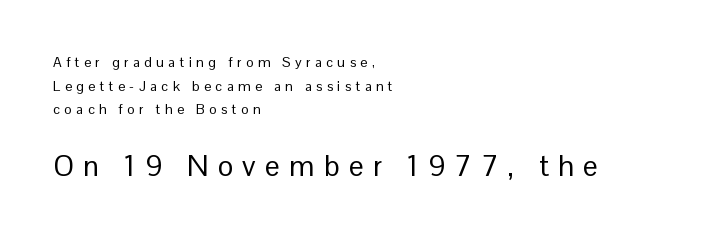
Q: Is the text bold? A: No.
Q: Is the text italic (slanted)? A: No, it is upright.
Q: Is the typeface a serif or a sans-serif typeface? A: Sans-serif.
Q: Is the text underlined? A: No.
Q: How is the paragraph aligned? A: Left-aligned.
Q: Is the spacing between letters normal or unusually wide? A: Unusually wide.
Q: Is the spacing between lines tight, normal or loose? A: Normal.
Q: Which block of text is set in a larger size, the first (top) or the second (bottom)? A: The second (bottom) one.
Q: Width (condensed, normal, or wide)? A: Normal.
Q: Stroke contrast? A: Low.
Q: x-height? A: Medium.
Q: Monospaced? A: No.
